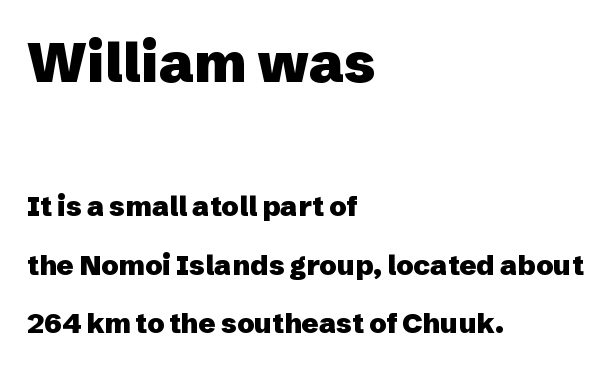
The image shows 56 px heavy sans-serif type, upright; set left-aligned, loose line spacing (2.08x), normal letter spacing, not underlined; the first (top) block is 2.0x larger; low stroke contrast and a medium x-height.
